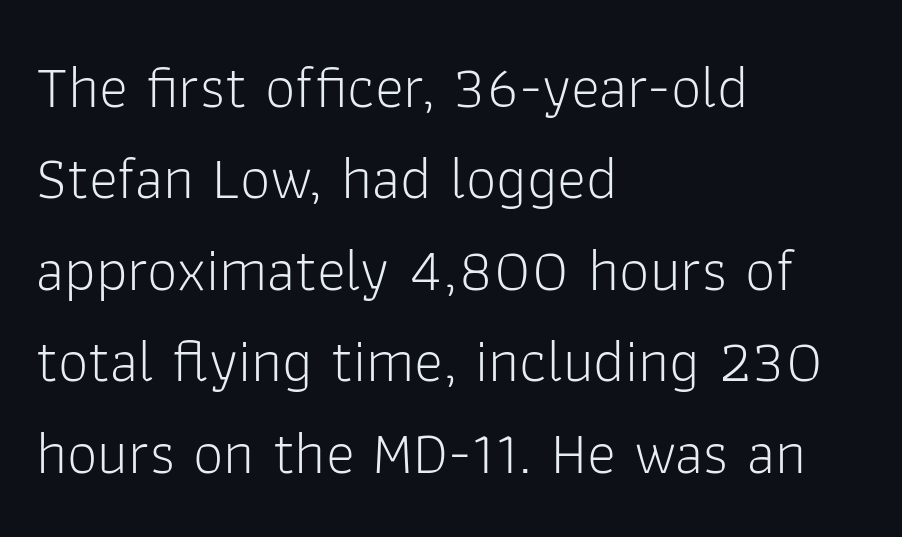
These lines sit exactly where default settings would place them. Notice how the passage keeps a crisp vertical edge on the left only. Does the lettering tilt? It doesn't — this is upright. This sample uses a sans-serif face.
